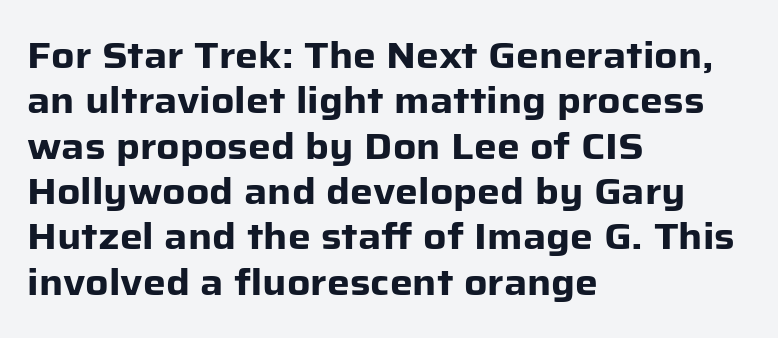
Q: Is the text bold? A: Yes.
Q: Is the text italic (slanted)? A: No, it is upright.
Q: Is the typeface a serif or a sans-serif typeface? A: Sans-serif.
Q: Is the text underlined? A: No.
Q: How is the paragraph aligned? A: Left-aligned.
Q: Is the spacing between letters normal or unusually wide? A: Normal.
Q: Is the spacing between lines tight, normal or loose? A: Normal.
Q: Width (condensed, normal, or wide)? A: Normal.
Q: Stroke contrast? A: Low.
Q: x-height? A: Medium.
Q: Monospaced? A: No.
